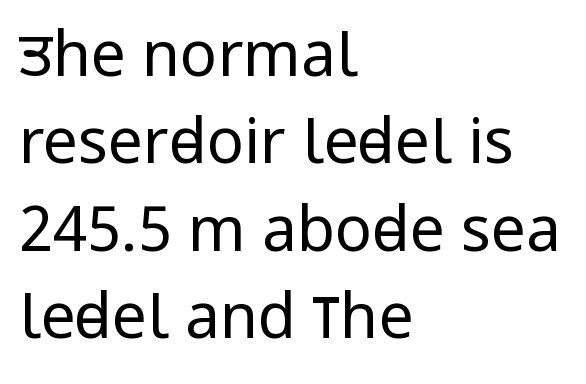
Q: Is the text bold? A: No.
Q: Is the text italic (slanted)? A: No, it is upright.
Q: Is the typeface a serif or a sans-serif typeface? A: Sans-serif.
Q: Is the text underlined? A: No.
Q: How is the paragraph aligned? A: Left-aligned.
Q: Is the spacing between letters normal or unusually wide? A: Normal.
Q: Is the spacing between lines tight, normal or loose? A: Normal.
Q: Width (condensed, normal, or wide)? A: Condensed.
Q: Stroke contrast? A: Low.
Q: x-height? A: Large.
Q: Monospaced? A: No.
